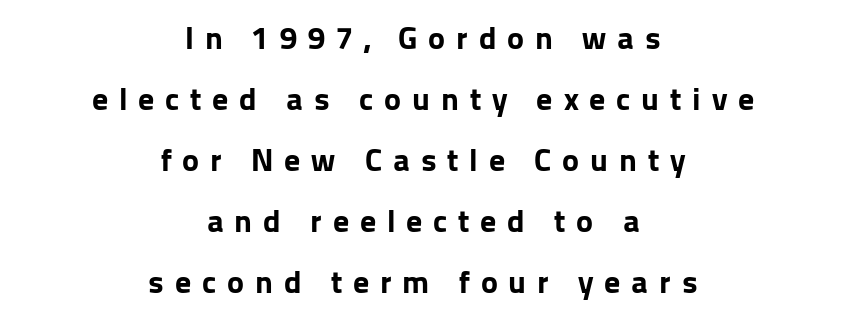
The image shows 32 px bold sans-serif type, upright; set centered, loose line spacing (1.91x), unusually wide letter spacing (+0.34 em), not underlined; low stroke contrast and a medium x-height.
